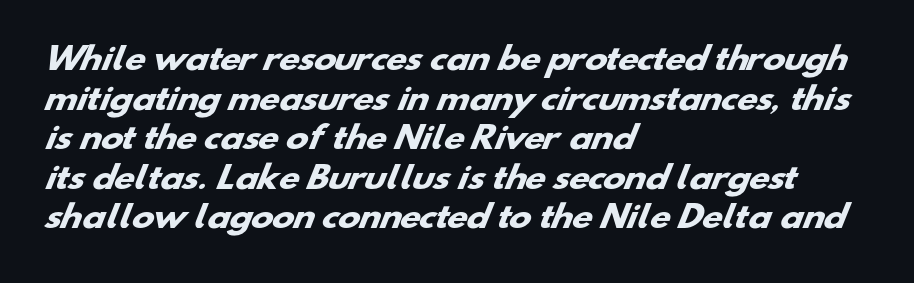
Q: Is the text bold? A: Yes.
Q: Is the typeface a serif or a sans-serif typeface? A: Sans-serif.
Q: Is the text underlined? A: No.
Q: How is the paragraph aligned? A: Left-aligned.
Q: Is the spacing between letters normal or unusually wide? A: Normal.
Q: Is the spacing between lines tight, normal or loose? A: Normal.
Q: Width (condensed, normal, or wide)? A: Wide.
Q: Stroke contrast? A: Low.
Q: x-height? A: Small.
Q: Monospaced? A: No.
